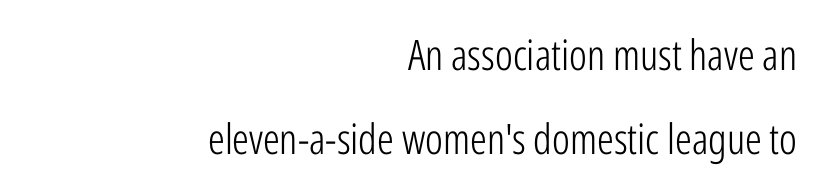
Characters remain perfectly vertical along every line. You can tell from the bare stems that sans-serif type was used. Each letter keeps its own natural width here, so spacing adapts to shape. Check under the words: just untouched page. Notice the wide empty band between every row — that's loose leading.
